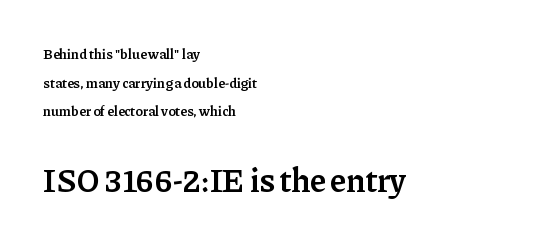
The type family on display is of the serif kind. Typesetter's note: demi weight, one step under bold. This sample has the flowing, uneven cadence of proportional lettering. The string is rendered with underlining switched off. These lines stand farther apart than default settings would place them. If you squint, the bottom block still reads clearly — it's the larger of the two.
